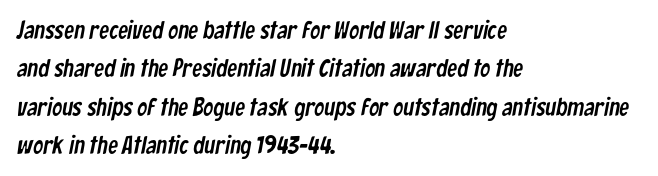
{"underline": "no", "align": "left", "line_spacing": "normal", "line_spacing_ratio": 1.54, "letter_spacing": "normal", "letter_spacing_em": 0.0, "glyph_px": 25}
